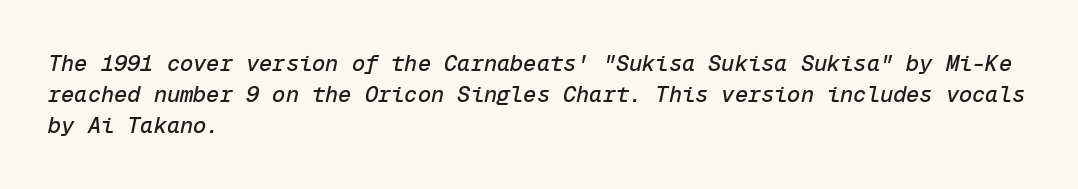
The image shows 22 px text type, italic (leaning right); set left-aligned, normal line spacing (1.41x), normal letter spacing, not underlined.
